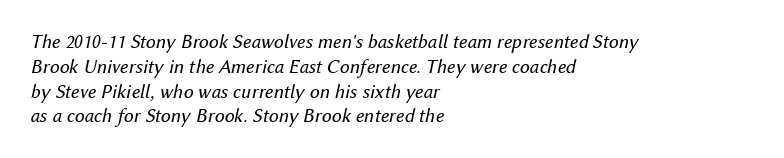
Think standard paragraph weight, or any step lighter than that. Characters follow at the spacing the type designer built in. Observe the lean: these are italic letterforms. This rendering uses left alignment, leaving the right contour irregular. Descenders are the only things crossing below the line.
